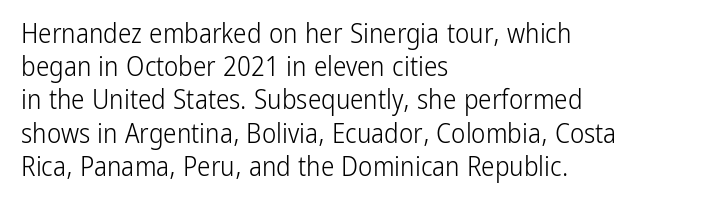
Q: Is the text bold? A: No.
Q: Is the text italic (slanted)? A: No, it is upright.
Q: Is the text underlined? A: No.
Q: How is the paragraph aligned? A: Left-aligned.
Q: Is the spacing between letters normal or unusually wide? A: Normal.
